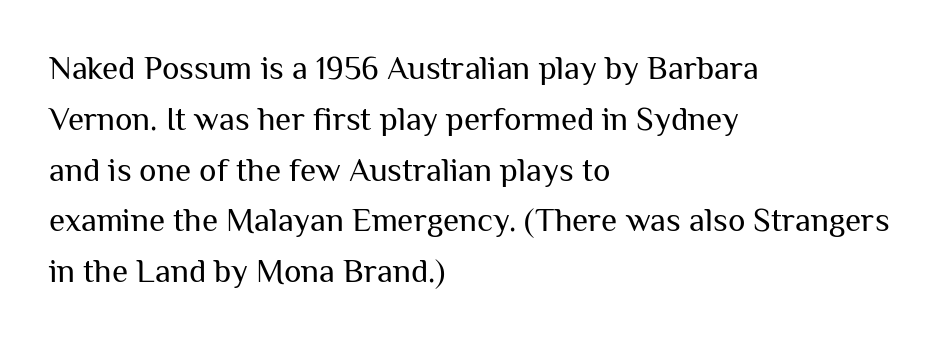
Q: Is the text bold? A: No.
Q: Is the text italic (slanted)? A: No, it is upright.
Q: Is the typeface a serif or a sans-serif typeface? A: Sans-serif.
Q: Is the text underlined? A: No.
Q: How is the paragraph aligned? A: Left-aligned.
Q: Is the spacing between letters normal or unusually wide? A: Normal.
Q: Is the spacing between lines tight, normal or loose? A: Normal.
Q: Width (condensed, normal, or wide)? A: Normal.
Q: Stroke contrast? A: Medium.
Q: x-height? A: Medium.
Q: Monospaced? A: No.
